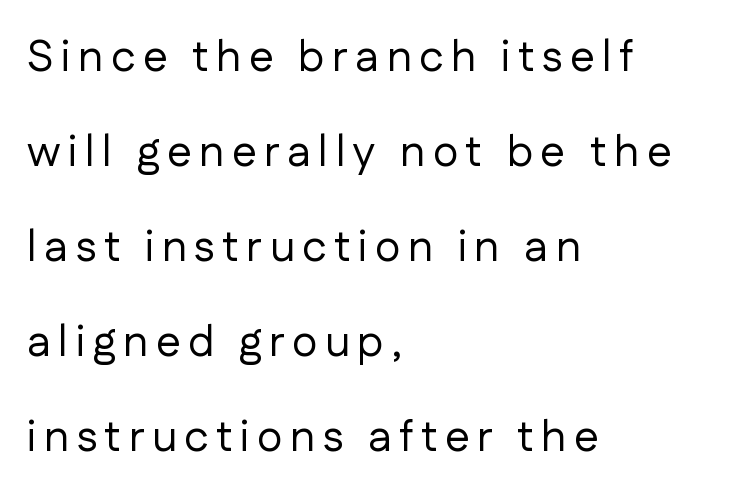
The foot of each line stays bare and open. Italic? Not at all — the glyphs are vertical. This rendering uses left alignment, leaving the right contour irregular. Stems and bowls with no extra thickness — not bold. The passage shown is typed in a proportional face where columns would drift. I'd call this a sans setting — the letters go barefoot.
